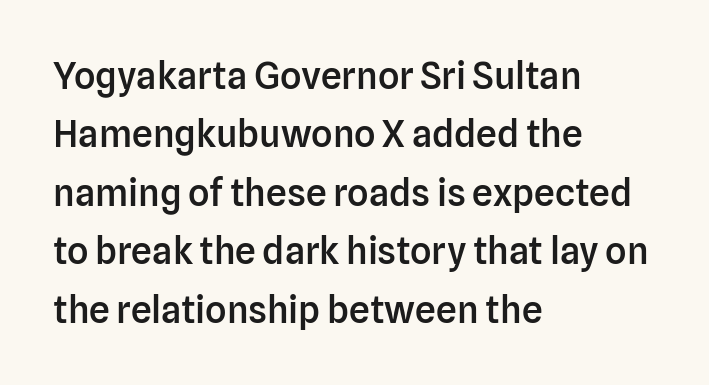
Q: Is the text bold? A: Semi-bold.
Q: Is the text italic (slanted)? A: No, it is upright.
Q: Is the typeface a serif or a sans-serif typeface? A: Sans-serif.
Q: Is the text underlined? A: No.
Q: How is the paragraph aligned? A: Left-aligned.
Q: Is the spacing between letters normal or unusually wide? A: Normal.
Q: Is the spacing between lines tight, normal or loose? A: Normal.
Q: Width (condensed, normal, or wide)? A: Normal.
Q: Stroke contrast? A: Low.
Q: x-height? A: Medium.
Q: Monospaced? A: No.
